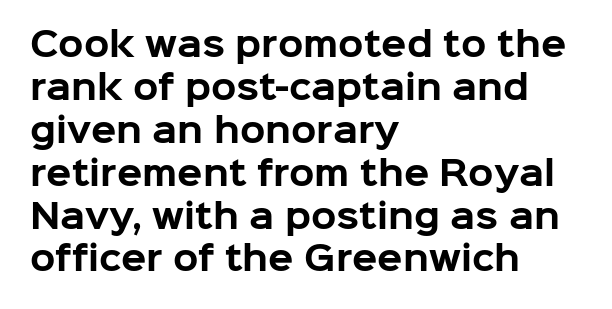
The image shows 33 px bold sans-serif type, upright; set left-aligned, normal line spacing (1.3x), normal letter spacing, not underlined; low stroke contrast and a medium x-height.
